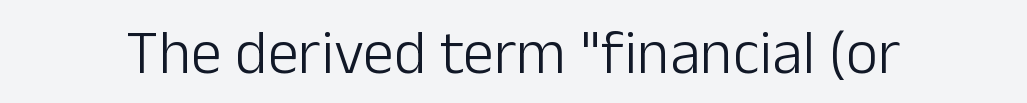
Q: Is the text bold? A: No.
Q: Is the text italic (slanted)? A: No, it is upright.
Q: Is the typeface a serif or a sans-serif typeface? A: Sans-serif.
Q: Is the text underlined? A: No.
Q: Is the spacing between letters normal or unusually wide? A: Normal.
Q: Width (condensed, normal, or wide)? A: Normal.
Q: Stroke contrast? A: Low.
Q: x-height? A: Medium.
Q: Monospaced? A: No.
